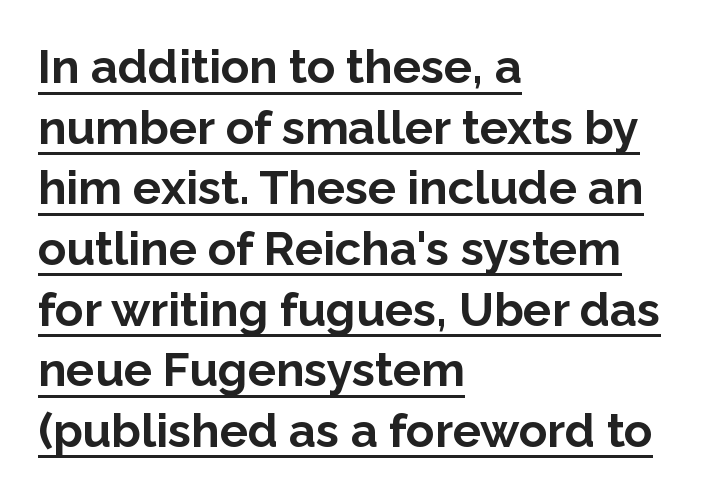
Q: Is the text bold? A: Yes.
Q: Is the text italic (slanted)? A: No, it is upright.
Q: Is the typeface a serif or a sans-serif typeface? A: Sans-serif.
Q: Is the text underlined? A: Yes.
Q: How is the paragraph aligned? A: Left-aligned.
Q: Is the spacing between letters normal or unusually wide? A: Normal.
Q: Is the spacing between lines tight, normal or loose? A: Normal.
Q: Width (condensed, normal, or wide)? A: Normal.
Q: Stroke contrast? A: Low.
Q: x-height? A: Medium.
Q: Monospaced? A: No.
